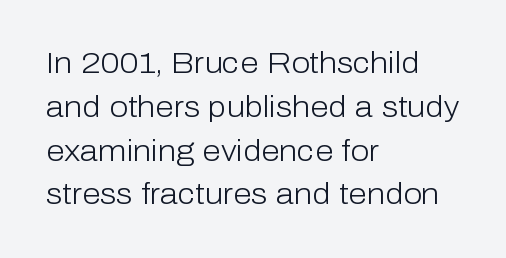
The letters stand upright; this is a roman face. The glyphs in this specimen are sans serif. Whoever set this chose a conventional vertical rhythm. Nothing unusual about the tracking: characters are spaced as the font intends. Alignment: flush left.
